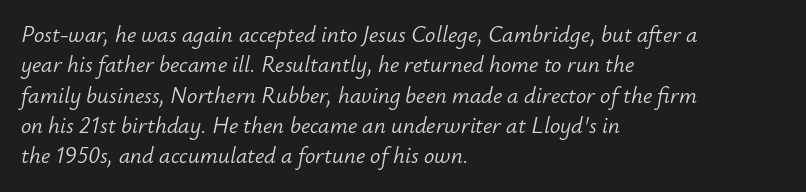
Q: Is the text bold? A: No.
Q: Is the text italic (slanted)? A: Yes, it leans right by about 12 degrees.
Q: Is the text underlined? A: No.
Q: How is the paragraph aligned? A: Left-aligned.
Q: Is the spacing between letters normal or unusually wide? A: Normal.
Q: Is the spacing between lines tight, normal or loose? A: Normal.
